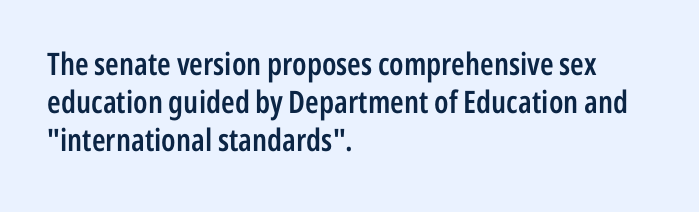
Q: Is the text bold? A: Semi-bold.
Q: Is the text italic (slanted)? A: No, it is upright.
Q: Is the typeface a serif or a sans-serif typeface? A: Sans-serif.
Q: Is the text underlined? A: No.
Q: How is the paragraph aligned? A: Left-aligned.
Q: Is the spacing between letters normal or unusually wide? A: Normal.
Q: Width (condensed, normal, or wide)? A: Condensed.
Q: Stroke contrast? A: Low.
Q: x-height? A: Medium.
Q: Monospaced? A: No.
